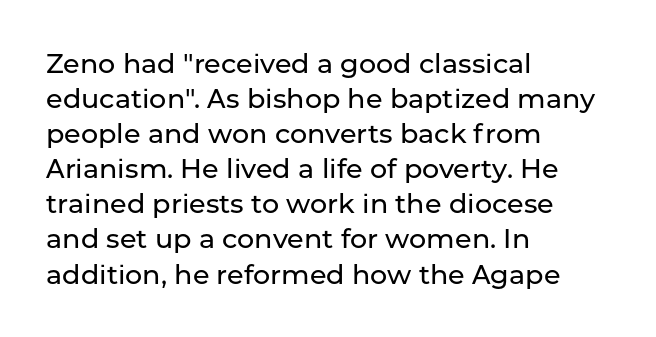
The image shows 27 px text type, upright; set left-aligned, normal line spacing (1.3x), normal letter spacing, not underlined.
